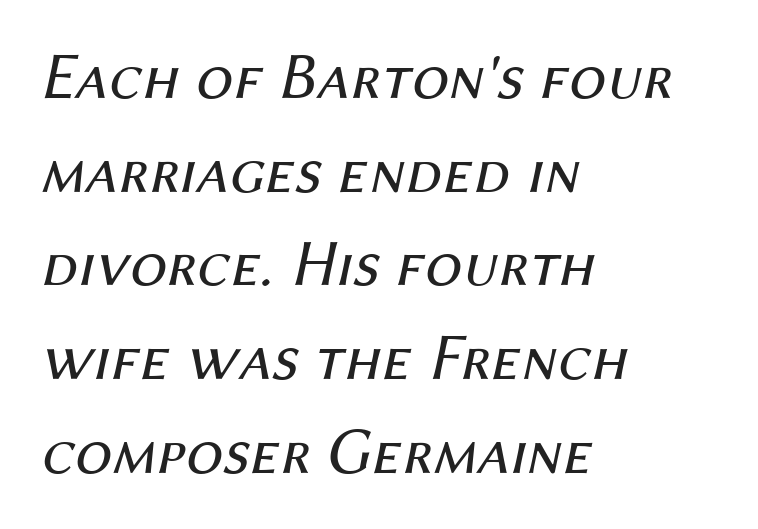
The specimen omits any rule beneath the text block's lines. The setting favours the left margin, as ordinary paragraphs usually do. This is oblique type, the kind used for emphasis or titles. The rows are spaced the way most documents space them. Each letter keeps its own natural width here, so spacing adapts to shape.
